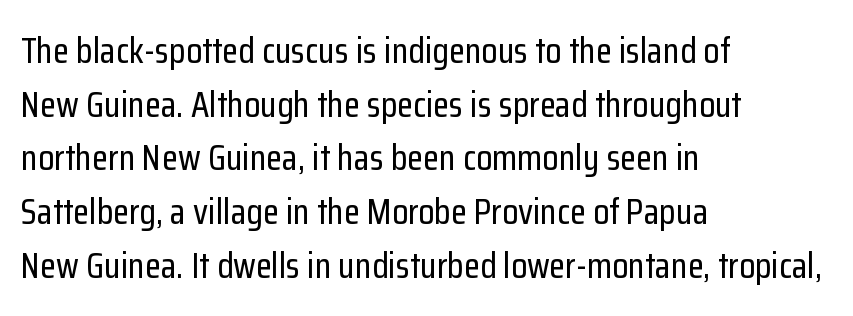
The image shows 37 px condensed sans-serif type, upright; set left-aligned, normal line spacing (1.45x), normal letter spacing, not underlined; low stroke contrast and a medium x-height.
